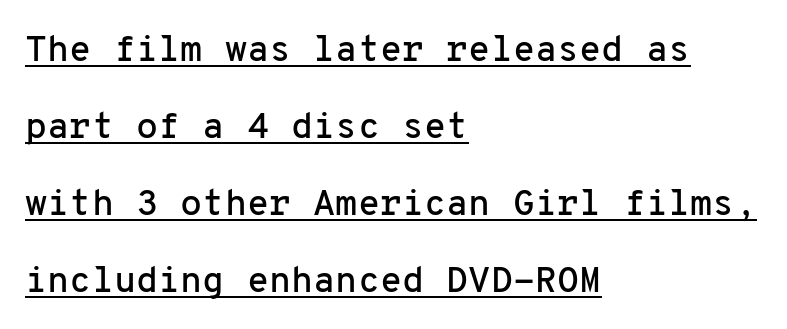
{"serif": "no", "italic": "no", "width": "normal", "stroke_contrast": "low", "x_height": "medium", "monospaced": "yes", "underline": "yes", "align": "left", "line_spacing": "loose", "line_spacing_ratio": 2.14, "letter_spacing": "normal", "letter_spacing_em": 0.0, "glyph_px": 36}
